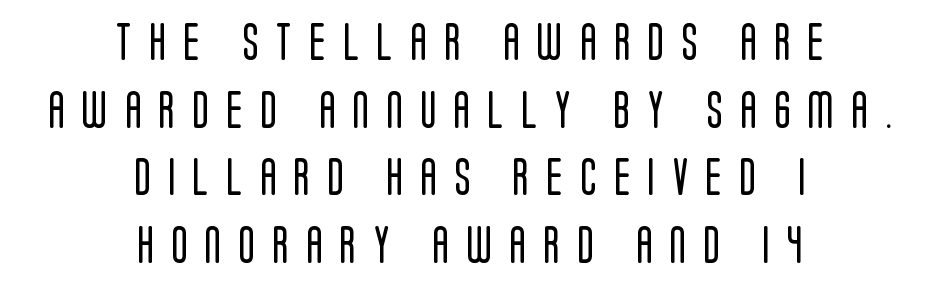
Q: Is the text bold? A: No.
Q: Is the text italic (slanted)? A: No, it is upright.
Q: Is the typeface a serif or a sans-serif typeface? A: Sans-serif.
Q: Is the text underlined? A: No.
Q: How is the paragraph aligned? A: Centered.
Q: Is the spacing between letters normal or unusually wide? A: Unusually wide.
Q: Width (condensed, normal, or wide)? A: Condensed.
Q: Stroke contrast? A: Low.
Q: x-height? A: Large.
Q: Monospaced? A: No.
